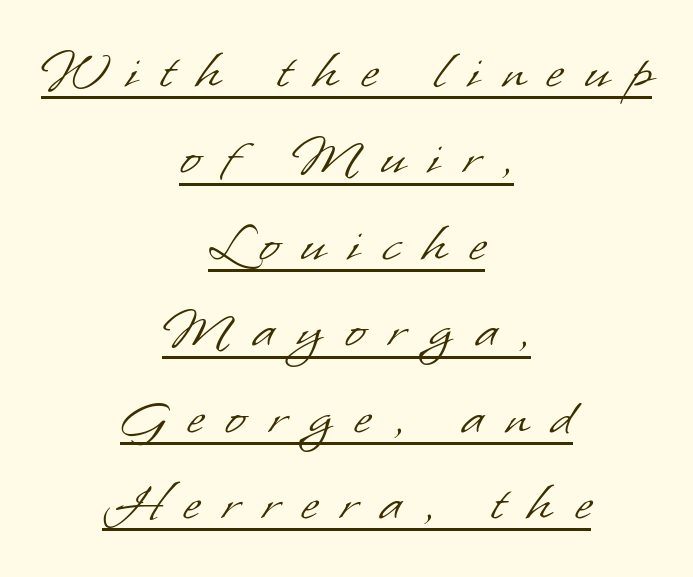
Q: Is the text bold? A: No.
Q: Is the typeface a serif or a sans-serif typeface? A: Sans-serif.
Q: Is the text underlined? A: Yes.
Q: How is the paragraph aligned? A: Centered.
Q: Is the spacing between letters normal or unusually wide? A: Unusually wide.
Q: Is the spacing between lines tight, normal or loose? A: Normal.
Q: Width (condensed, normal, or wide)? A: Normal.
Q: Stroke contrast? A: Low.
Q: x-height? A: Small.
Q: Monospaced? A: No.
